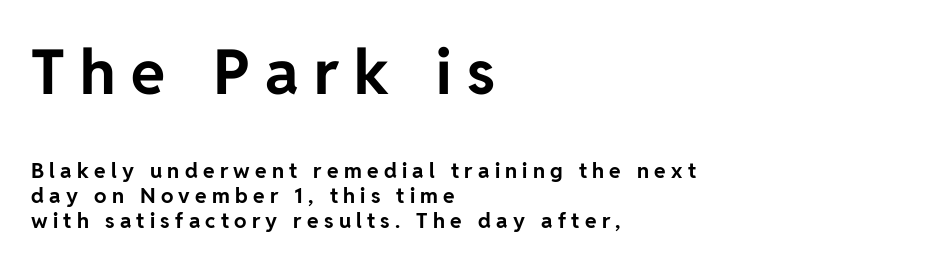
The image shows 62 px bold sans-serif type, upright; set left-aligned, line spacing 1.21x, unusually wide letter spacing (+0.25 em), not underlined; the first (top) block is 2.95x larger; low stroke contrast and a medium x-height.
